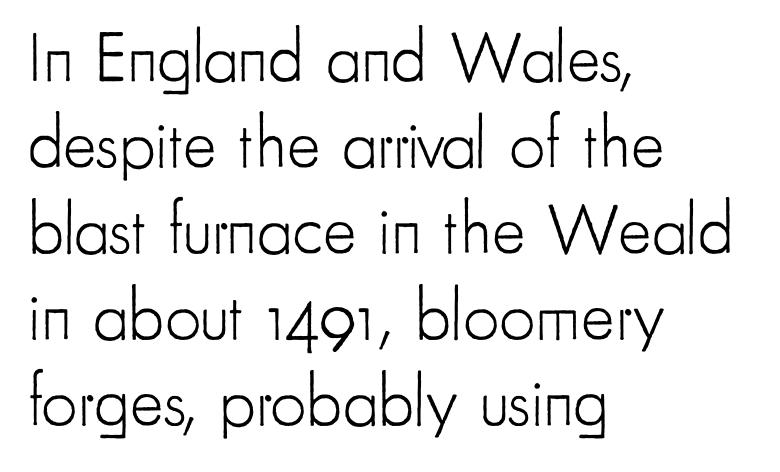
{"serif": "no", "italic": "no", "bold": "no", "weight": "light", "width": "condensed", "stroke_contrast": "low", "x_height": "small", "monospaced": "no", "underline": "no", "align": "left", "line_spacing_ratio": 1.21, "letter_spacing": "normal", "letter_spacing_em": 0.0, "glyph_px": 71}
